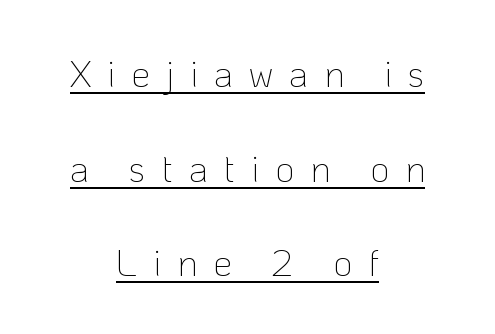
{"serif": "no", "italic": "no", "bold": "no", "weight": "thin", "width": "normal", "stroke_contrast": "low", "x_height": "medium", "monospaced": "no", "underline": "yes", "align": "center", "line_spacing": "loose", "line_spacing_ratio": 2.49, "letter_spacing": "wide", "letter_spacing_em": 0.41, "glyph_px": 38}
